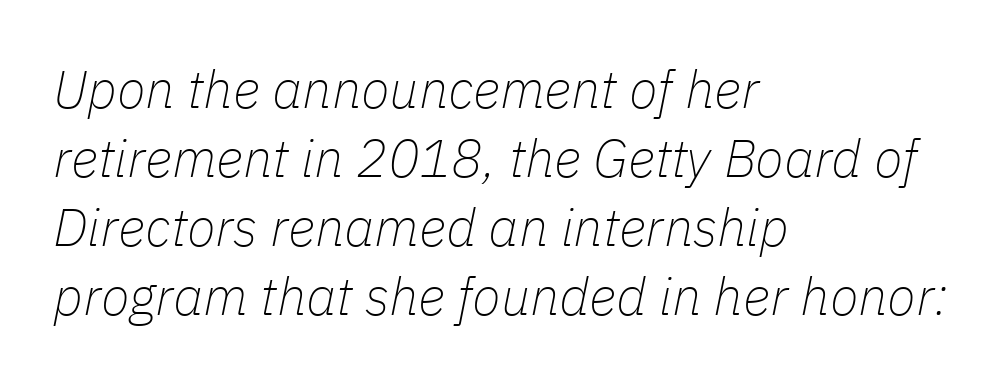
The foot of each line stays bare and open. The font sits on the lighter half of the weight spectrum, regular included. Reading down the block, your eye returns to a fixed left position each line. The rendering applies a slant to the glyphs. The rendering uses natural spacing where letterforms have individual widths. Characters follow at the spacing the type designer built in.
